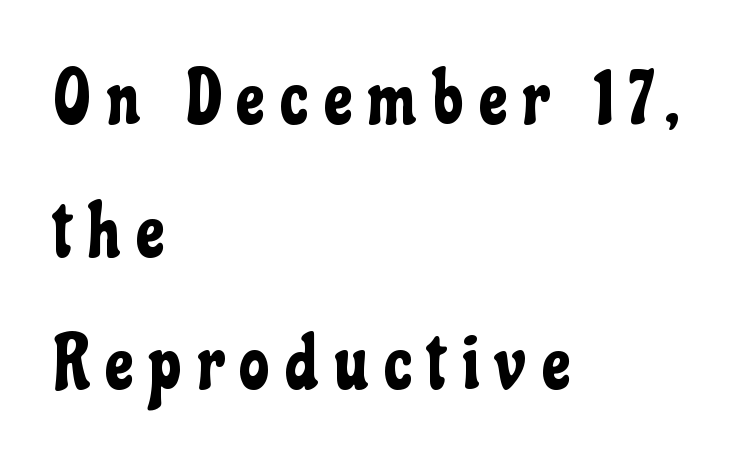
Q: Is the text italic (slanted)? A: No, it is upright.
Q: Is the typeface a serif or a sans-serif typeface? A: Sans-serif.
Q: Is the text underlined? A: No.
Q: How is the paragraph aligned? A: Left-aligned.
Q: Is the spacing between letters normal or unusually wide? A: Unusually wide.
Q: Width (condensed, normal, or wide)? A: Condensed.
Q: Stroke contrast? A: Low.
Q: x-height? A: Medium.
Q: Monospaced? A: No.
